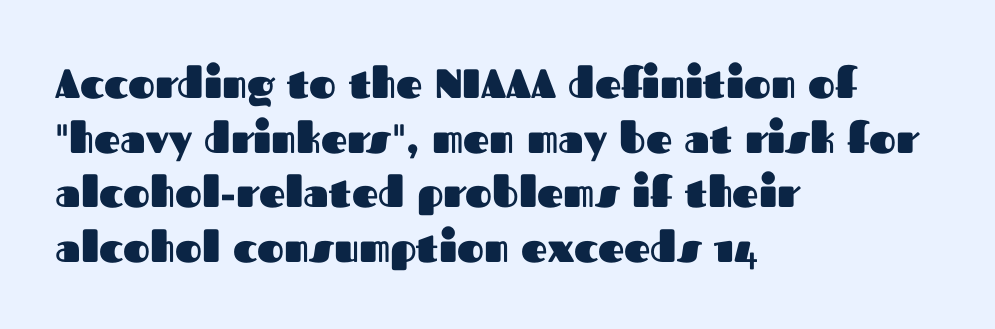
{"serif": "no", "italic": "no", "bold": "yes", "weight": "heavy", "width": "normal", "stroke_contrast": "medium", "x_height": "medium", "monospaced": "no", "underline": "no", "align": "left", "line_spacing": "normal", "line_spacing_ratio": 1.33, "letter_spacing": "normal", "letter_spacing_em": 0.0, "glyph_px": 41}
